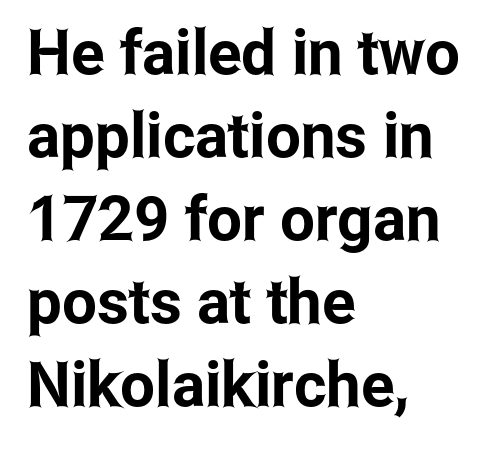
The image shows 62 px condensed sans-serif type, upright; set left-aligned, normal line spacing (1.34x), normal letter spacing, not underlined; low stroke contrast and a medium x-height.
